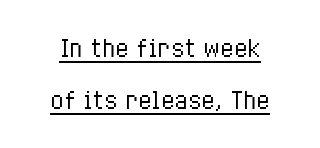
Posture: vertical. Reading down the column, the eye jumps a long way to each next line. The font is comparable to plain body text, perhaps lighter. The type is set solid horizontally, with unmodified tracking. The passage shown is underscored from start to finish.
